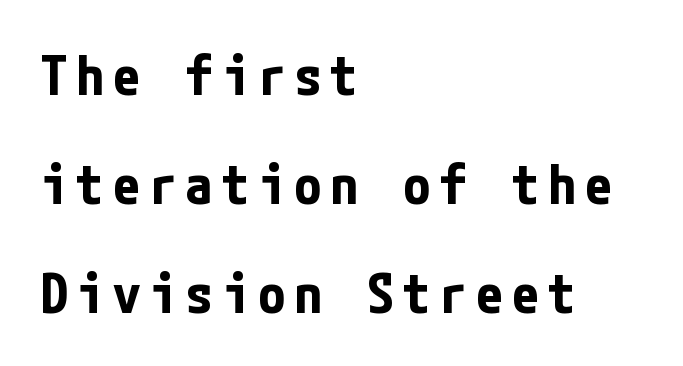
The image shows 55 px bold, condensed sans-serif type, upright; set left-aligned, loose line spacing (1.98x), not underlined; low stroke contrast and a medium x-height.
